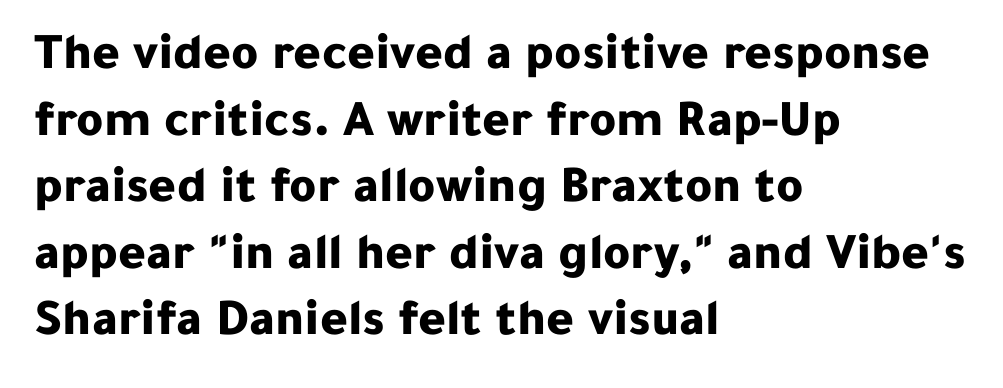
{"serif": "no", "italic": "no", "bold": "yes", "weight": "bold", "width": "normal", "stroke_contrast": "low", "x_height": "medium", "monospaced": "no", "underline": "no", "align": "left", "line_spacing": "normal", "line_spacing_ratio": 1.28, "letter_spacing": "normal", "letter_spacing_em": 0.0, "glyph_px": 52}
